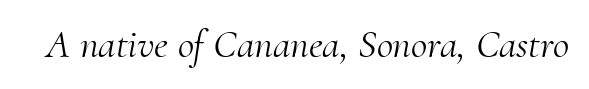
Q: Is the text bold? A: No.
Q: Is the text italic (slanted)? A: Yes, it leans right by about 10 degrees.
Q: Is the typeface a serif or a sans-serif typeface? A: Serif.
Q: Is the text underlined? A: No.
Q: Is the spacing between letters normal or unusually wide? A: Normal.
Q: Width (condensed, normal, or wide)? A: Normal.
Q: Stroke contrast? A: Medium.
Q: x-height? A: Small.
Q: Monospaced? A: No.
